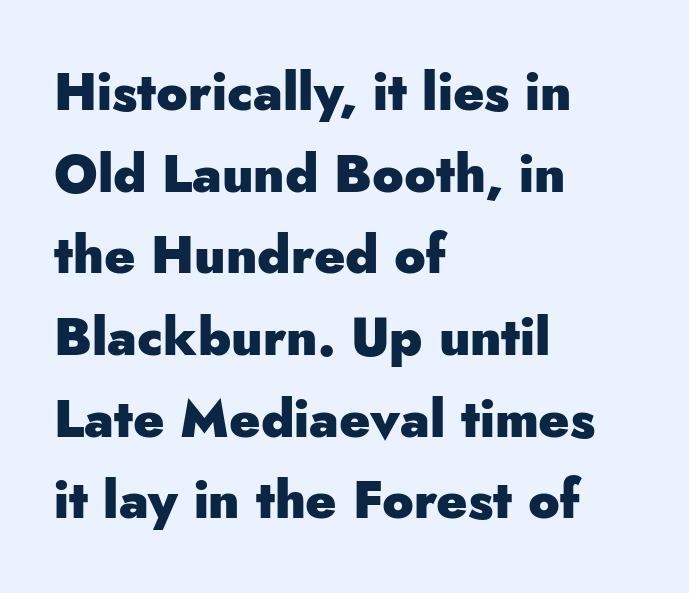
{"serif": "no", "italic": "no", "bold": "yes", "weight": "heavy", "width": "normal", "stroke_contrast": "low", "x_height": "small", "monospaced": "no", "underline": "no", "align": "left", "line_spacing": "normal", "line_spacing_ratio": 1.57, "letter_spacing": "normal", "letter_spacing_em": 0.0, "glyph_px": 52}
